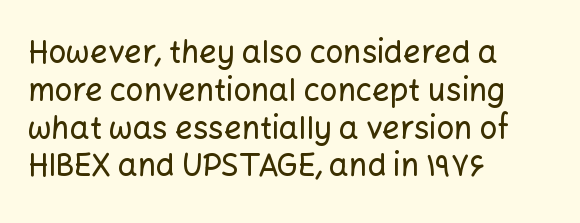
{"serif": "no", "italic": "no", "width": "normal", "stroke_contrast": "low", "x_height": "medium", "monospaced": "no", "underline": "no", "align": "left", "line_spacing_ratio": 1.22, "letter_spacing": "normal", "letter_spacing_em": 0.0, "glyph_px": 31}
